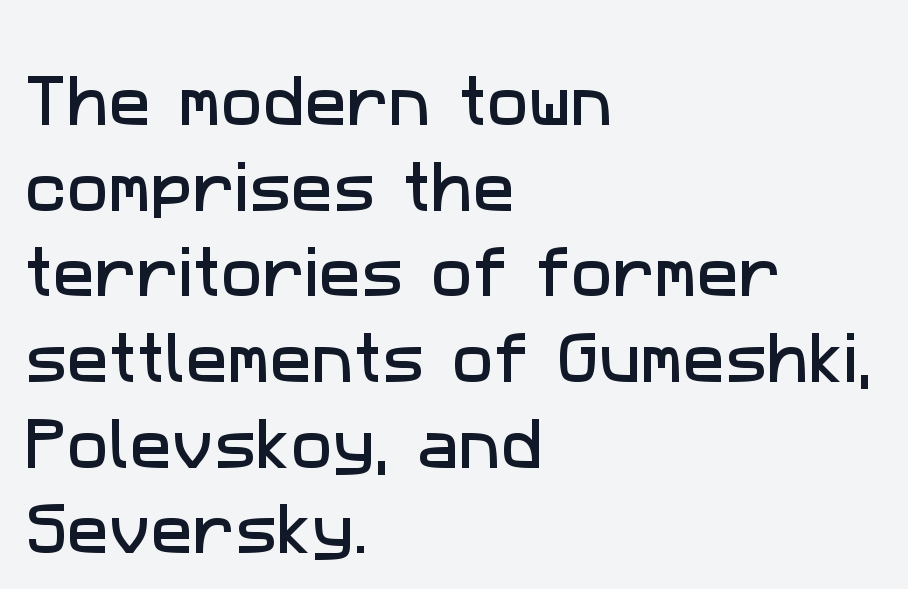
The image shows 56 px sans-serif type; set left-aligned, normal line spacing (1.53x), normal letter spacing, not underlined; low stroke contrast and a medium x-height.
